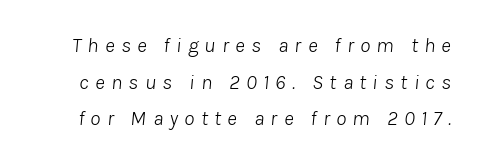
{"italic": "yes", "lean": "right", "slant_degrees": 8, "bold": "no", "underline": "no", "line_spacing_ratio": 1.74, "letter_spacing": "wide", "letter_spacing_em": 0.3, "glyph_px": 21}
